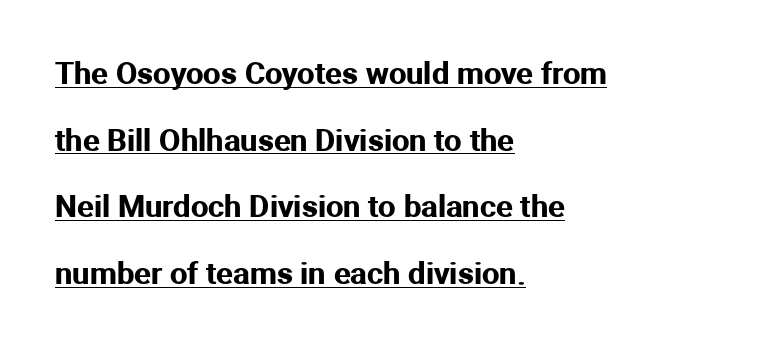
The image shows 31 px sans-serif type, upright; set left-aligned, loose line spacing (2.15x), normal letter spacing, underlined; medium stroke contrast and a medium x-height.
